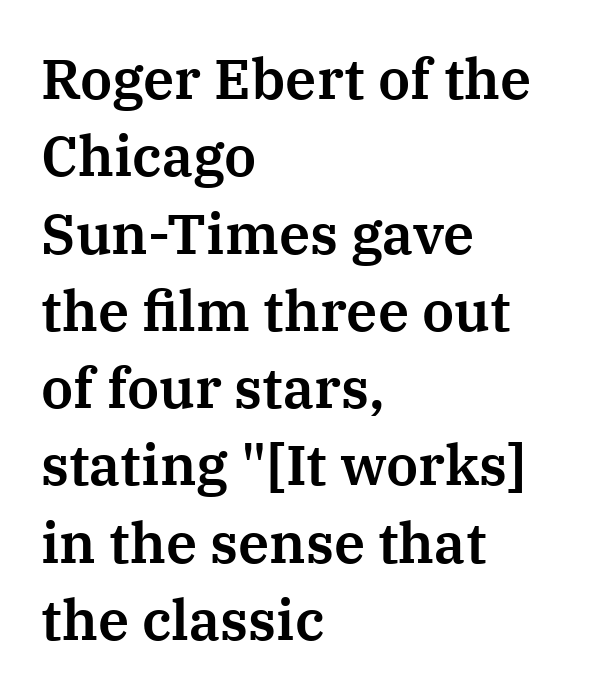
The image shows 56 px serif type, upright; set left-aligned, normal line spacing (1.38x), normal letter spacing, not underlined; medium stroke contrast and a medium x-height.
